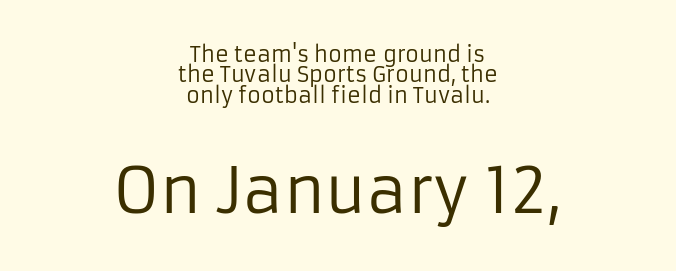
Check where the strokes stop: nothing finishes them off — pure sans. If you folded the block vertically in half, each line would mirror itself in length. Line spacing here is tight. Size hierarchy here favors the trailing block over the leading one. The rendering keeps characters at their native spacing. The face used here is proportionally spaced, like ordinary book or web type.
